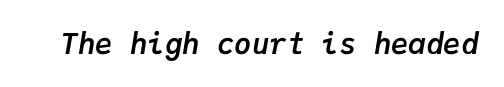
The image shows 29 px semibold type, italic (leaning right), monospaced; set normal letter spacing, not underlined; low stroke contrast and a medium x-height.
